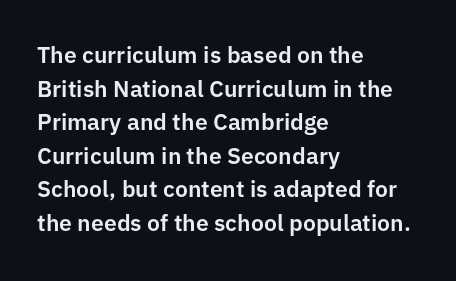
Q: Is the text italic (slanted)? A: No, it is upright.
Q: Is the text underlined? A: No.
Q: How is the paragraph aligned? A: Left-aligned.
Q: Is the spacing between letters normal or unusually wide? A: Normal.
Q: Is the spacing between lines tight, normal or loose? A: Normal.
